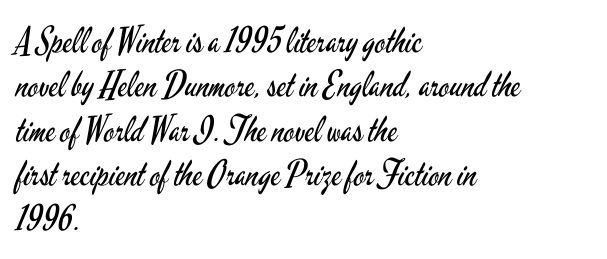
The image shows 35 px regular-weight, condensed sans-serif type; set left-aligned, normal line spacing (1.27x), normal letter spacing, not underlined; low stroke contrast and a small x-height.
